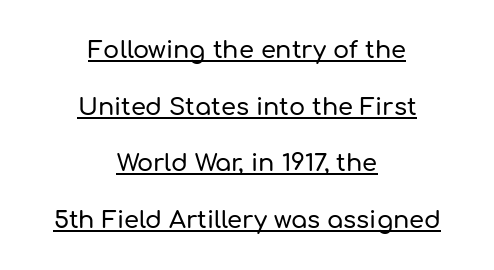
{"italic": "no", "underline": "yes", "align": "center", "line_spacing": "loose", "line_spacing_ratio": 2.36, "letter_spacing": "normal", "letter_spacing_em": 0.0, "glyph_px": 24}
